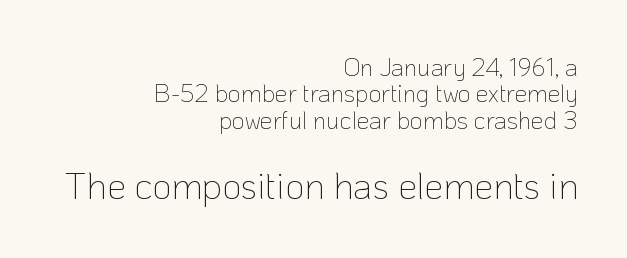
Q: Is the text bold? A: No.
Q: Is the text italic (slanted)? A: No, it is upright.
Q: Is the typeface a serif or a sans-serif typeface? A: Sans-serif.
Q: Is the text underlined? A: No.
Q: How is the paragraph aligned? A: Right-aligned.
Q: Is the spacing between letters normal or unusually wide? A: Normal.
Q: Is the spacing between lines tight, normal or loose? A: Tight.
Q: Which block of text is set in a larger size, the first (top) or the second (bottom)? A: The second (bottom) one.
Q: Width (condensed, normal, or wide)? A: Normal.
Q: Stroke contrast? A: Low.
Q: x-height? A: Medium.
Q: Monospaced? A: No.
